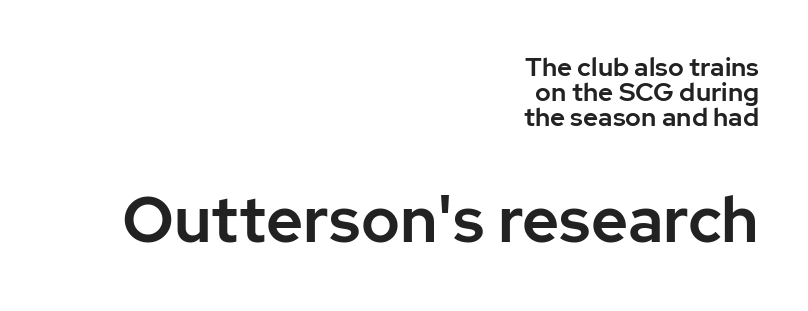
Q: Is the text italic (slanted)? A: No, it is upright.
Q: Is the typeface a serif or a sans-serif typeface? A: Sans-serif.
Q: Is the text underlined? A: No.
Q: How is the paragraph aligned? A: Right-aligned.
Q: Is the spacing between letters normal or unusually wide? A: Normal.
Q: Is the spacing between lines tight, normal or loose? A: Tight.
Q: Which block of text is set in a larger size, the first (top) or the second (bottom)? A: The second (bottom) one.
Q: Width (condensed, normal, or wide)? A: Normal.
Q: Stroke contrast? A: Low.
Q: x-height? A: Medium.
Q: Monospaced? A: No.
